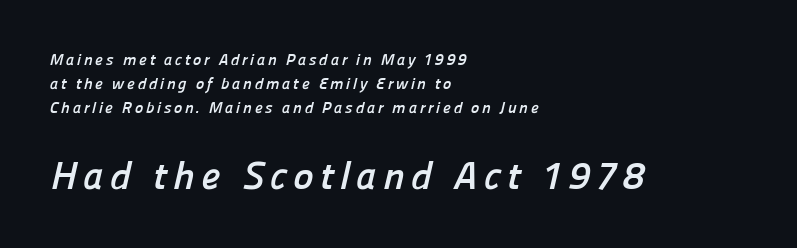
Small over large — that's the arrangement of the two blocks here. The gap between lines stays unmarked. Does the copy run flush right? No — it runs flush left. The rendering uses natural spacing where letterforms have individual widths. Honestly, the row spacing looks completely unremarkable. The type family on display is of the sans-serif kind.
